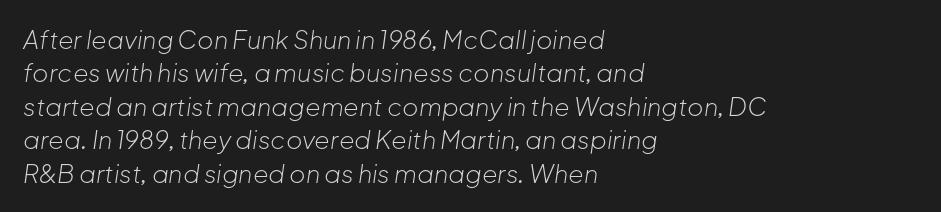
Leading: standard. Italic? Definitely — the glyphs are oblique. There is no visible air inserted between adjacent glyphs. Is this a heavy cut? Hardly; it is regular or lighter. Layout note: lines flush left. The passage shown is not underscored anywhere.
